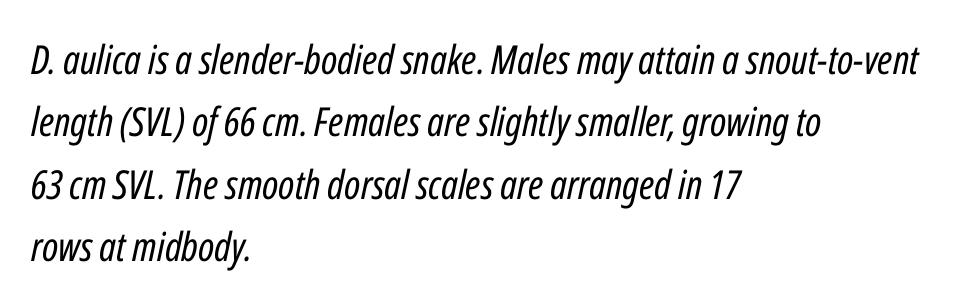
The image shows 40 px regular-weight, condensed type, italic (leaning right); set left-aligned, normal line spacing (1.56x), normal letter spacing, not underlined; low stroke contrast and a medium x-height.
